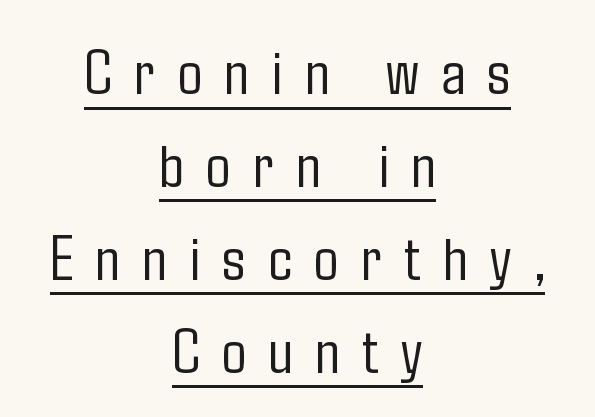
{"serif": "no", "italic": "no", "bold": "no", "weight": "light", "width": "condensed", "stroke_contrast": "low", "x_height": "medium", "monospaced": "no", "underline": "yes", "align": "center", "line_spacing": "normal", "line_spacing_ratio": 1.43, "letter_spacing": "wide", "letter_spacing_em": 0.34, "glyph_px": 65}
